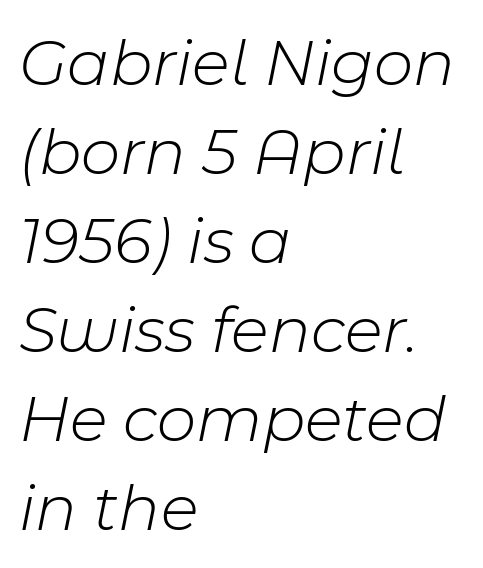
{"italic": "yes", "lean": "right", "slant_degrees": 11, "bold": "no", "weight": "light", "width": "normal", "stroke_contrast": "low", "x_height": "medium", "monospaced": "no", "underline": "no", "align": "left", "line_spacing": "normal", "line_spacing_ratio": 1.31, "letter_spacing": "normal", "letter_spacing_em": 0.0, "glyph_px": 68}
